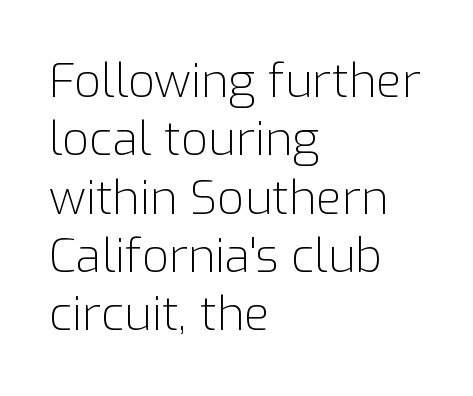
The image shows 47 px light sans-serif type, upright; set left-aligned, line spacing 1.24x, normal letter spacing, not underlined; low stroke contrast and a medium x-height.
